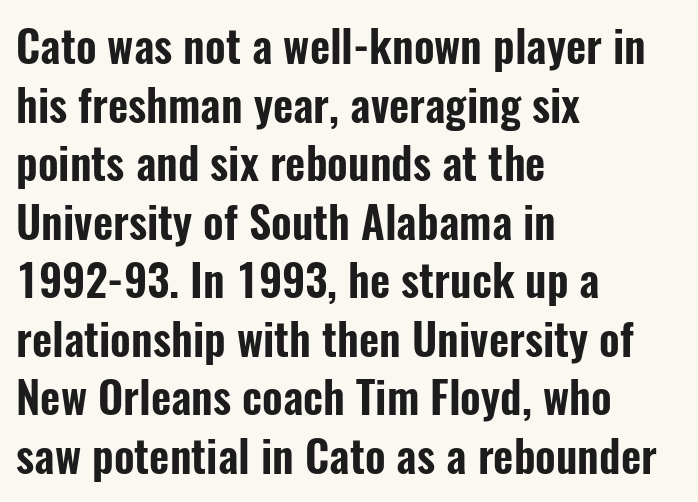
The typeface chosen for these lines omits serifs. Spacing verdict: proportional, widths tailored to each character. Line starts are locked; line ends wander. In terms of letterspacing, this is plain default setting. This is roman type, the default non-slanted kind.
